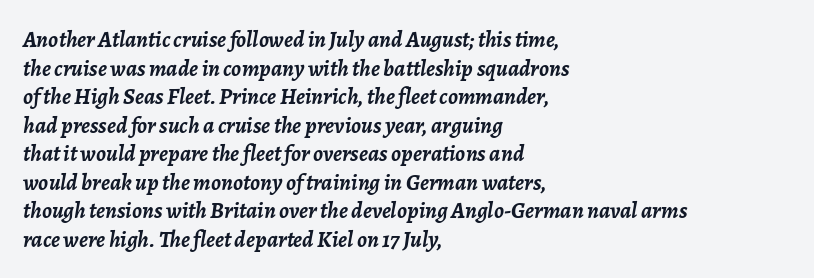
The image shows 23 px bold type, italic (leaning right); set left-aligned, line spacing 1.24x, normal letter spacing, not underlined.
